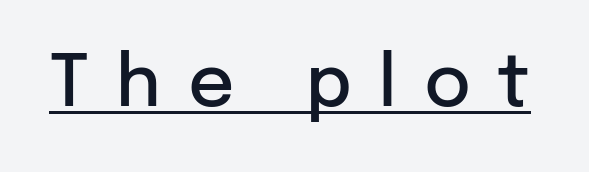
Ascenders rise straight up at ninety degrees. The words here are underlined. This sample uses a sans-serif face. The letterforms stand isolated, each surrounded by extra space. On the weight axis this lands at semibold, roughly 600. Spacing verdict: proportional, widths tailored to each character.
